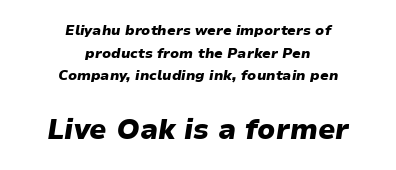
Q: Is the text bold? A: Yes.
Q: Is the text italic (slanted)? A: Yes, it leans right by about 9 degrees.
Q: Is the text underlined? A: No.
Q: How is the paragraph aligned? A: Centered.
Q: Is the spacing between letters normal or unusually wide? A: Normal.
Q: Is the spacing between lines tight, normal or loose? A: Normal.
Q: Which block of text is set in a larger size, the first (top) or the second (bottom)? A: The second (bottom) one.
Q: Width (condensed, normal, or wide)? A: Normal.
Q: Stroke contrast? A: Low.
Q: x-height? A: Medium.
Q: Monospaced? A: No.
